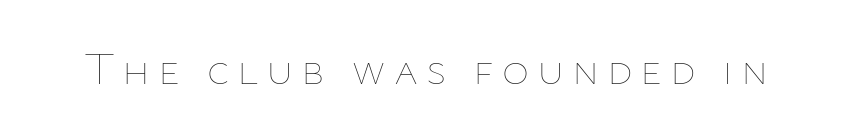
{"italic": "no", "bold": "no", "weight": "thin", "width": "normal", "stroke_contrast": "low", "x_height": "medium", "monospaced": "no", "underline": "no", "glyph_px": 46}
